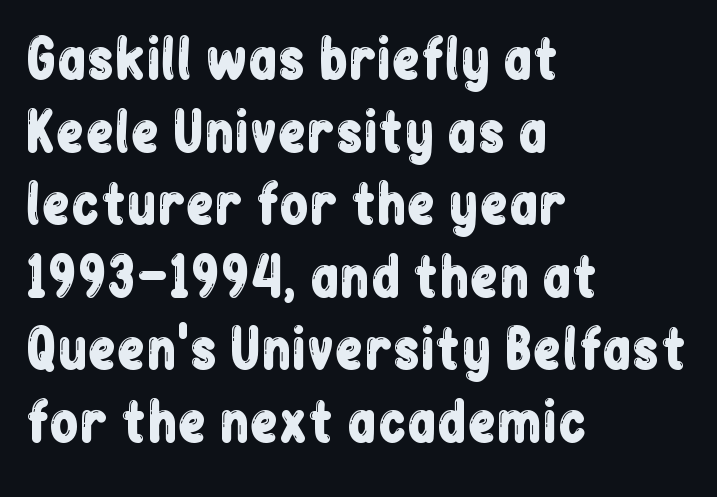
{"serif": "no", "italic": "no", "width": "condensed", "stroke_contrast": "low", "x_height": "medium", "monospaced": "no", "underline": "no", "align": "left", "line_spacing": "normal", "line_spacing_ratio": 1.37, "letter_spacing": "normal", "letter_spacing_em": 0.0, "glyph_px": 53}
